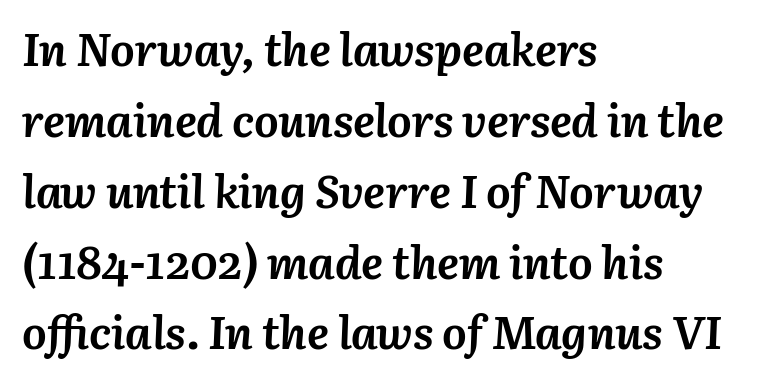
Q: Is the text bold? A: Yes.
Q: Is the text italic (slanted)? A: Yes, it leans right by about 3 degrees.
Q: Is the text underlined? A: No.
Q: How is the paragraph aligned? A: Left-aligned.
Q: Is the spacing between letters normal or unusually wide? A: Normal.
Q: Is the spacing between lines tight, normal or loose? A: Normal.
Q: Width (condensed, normal, or wide)? A: Normal.
Q: Stroke contrast? A: Medium.
Q: x-height? A: Medium.
Q: Monospaced? A: No.
